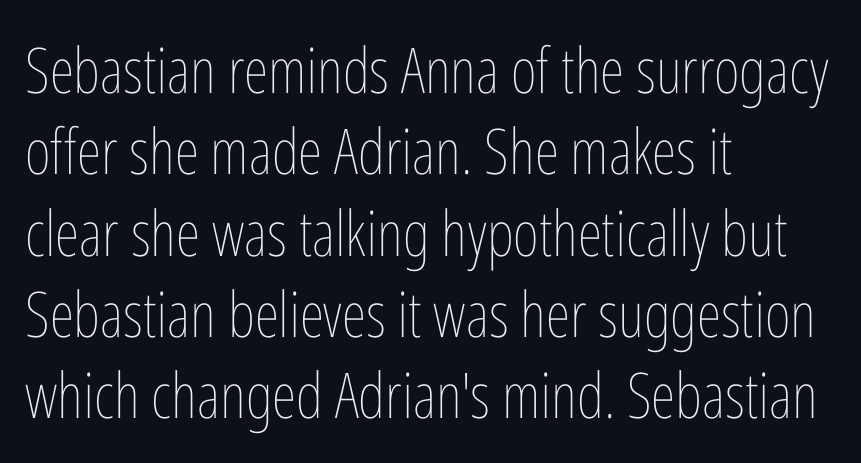
The image shows 63 px thin, condensed type, upright; set left-aligned, normal line spacing (1.29x), normal letter spacing, not underlined; low stroke contrast and a medium x-height.
